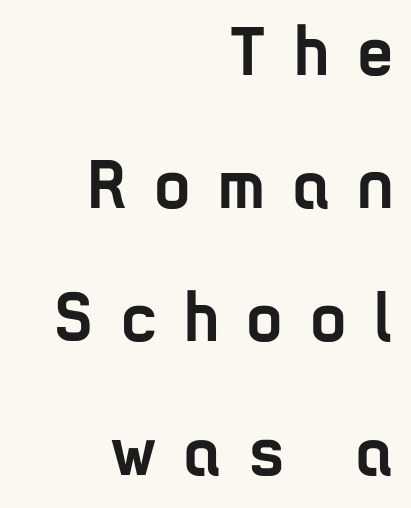
Set as a true bold cut, around the 700 mark. The words here are not underlined. How would I describe the line gaps? Wide and relaxed. Spacing verdict: proportional, widths tailored to each character. What kind of face is this? One without serifs — a sans. Glyph-to-glyph distance is far greater than everyday printed text.
